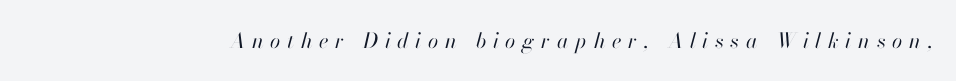
The image shows 21 px text type, italic (leaning right); set unusually wide letter spacing (+0.32 em), not underlined.
